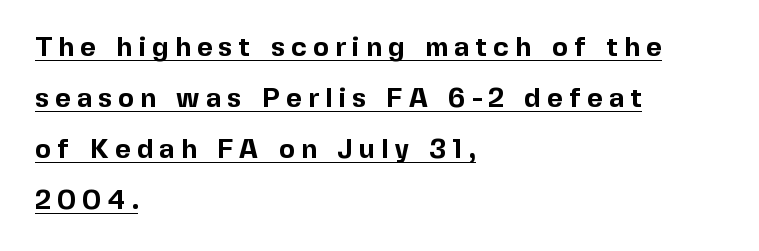
The image shows 27 px bold type, upright; set left-aligned, line spacing 1.89x, unusually wide letter spacing (+0.23 em), underlined.
